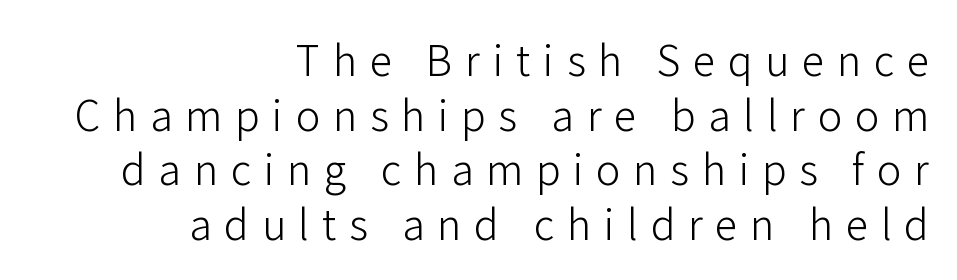
The image shows 41 px light sans-serif type, upright; set right-aligned, normal line spacing (1.33x), unusually wide letter spacing (+0.31 em), not underlined; low stroke contrast and a medium x-height.
